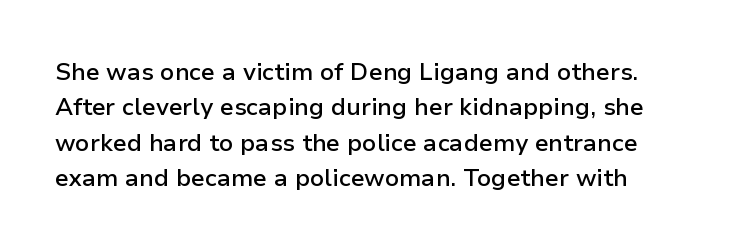
Nope, not italic — everything's standing straight. The sample has been set in demibold, a notch under bold. Glyph-to-glyph distance matches everyday printed text. One glance says typical: line gaps are just what's usual.
